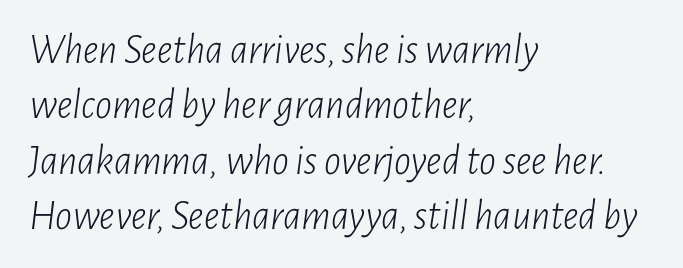
Short and long lines alike share a common starting point at left. Do the characters align in a grid? No, the font is proportional. What stands out about the letter spacing? Nothing — it is the standard amount. When letters slant like this, we call the style italic.
